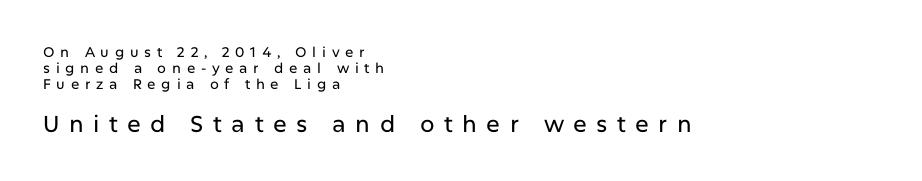
Q: Is the text italic (slanted)? A: No, it is upright.
Q: Is the text underlined? A: No.
Q: How is the paragraph aligned? A: Left-aligned.
Q: Is the spacing between letters normal or unusually wide? A: Unusually wide.
Q: Is the spacing between lines tight, normal or loose? A: Tight.
Q: Which block of text is set in a larger size, the first (top) or the second (bottom)? A: The second (bottom) one.
